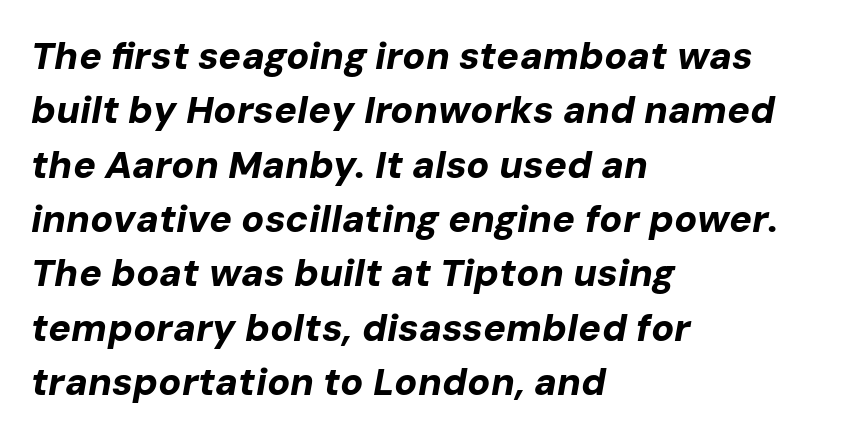
A student would call this left alignment; a typographer would say flush left, rag right. The designer left line spacing at the default. Beneath every word, the page is bare. The rendering uses natural spacing where letterforms have individual widths. You could call the tracking neutral — neither tight nor loose.
